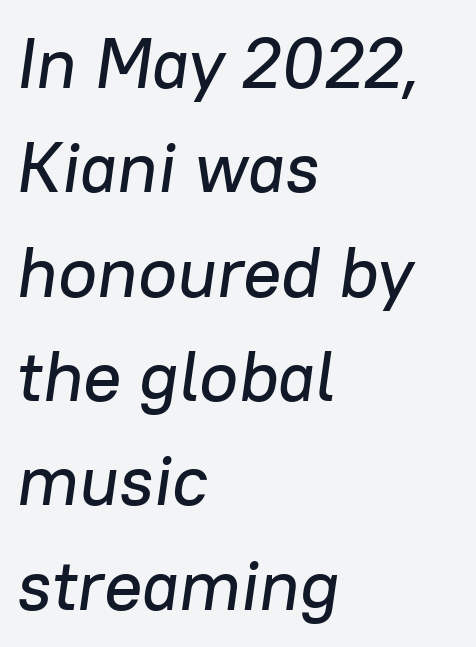
The image shows 71 px text type, italic (leaning right); set left-aligned, normal line spacing (1.47x), normal letter spacing, not underlined; low stroke contrast and a medium x-height.
